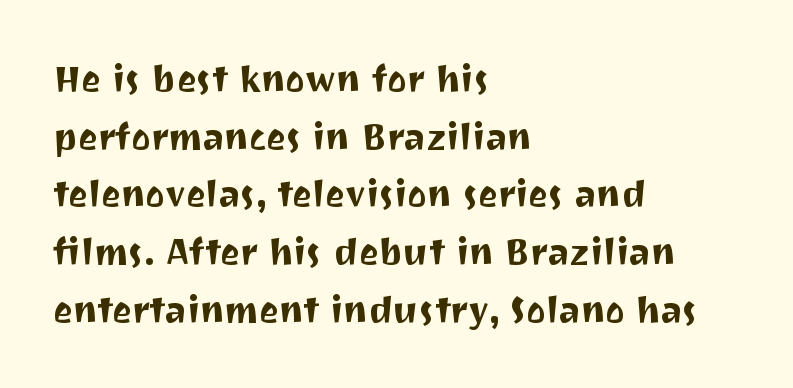
{"serif": "no", "italic": "no", "width": "normal", "stroke_contrast": "medium", "x_height": "medium", "monospaced": "no", "underline": "no", "align": "left", "line_spacing": "normal", "line_spacing_ratio": 1.56, "letter_spacing": "normal", "letter_spacing_em": 0.0, "glyph_px": 37}
